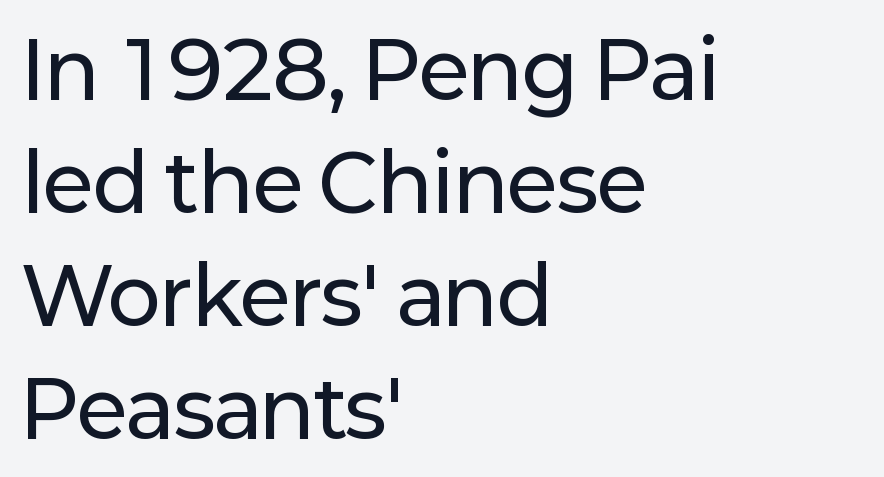
The image shows 79 px sans-serif type, upright; set left-aligned, normal line spacing (1.43x), normal letter spacing, not underlined; low stroke contrast and a medium x-height.
